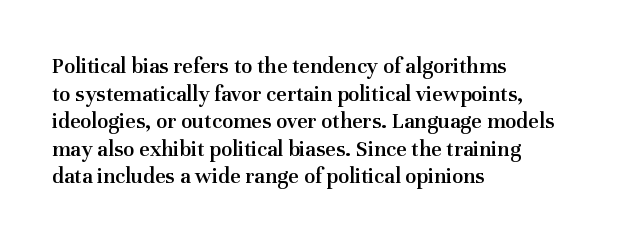
The image shows 23 px text type, upright; set left-aligned, line spacing 1.2x, normal letter spacing, not underlined.
